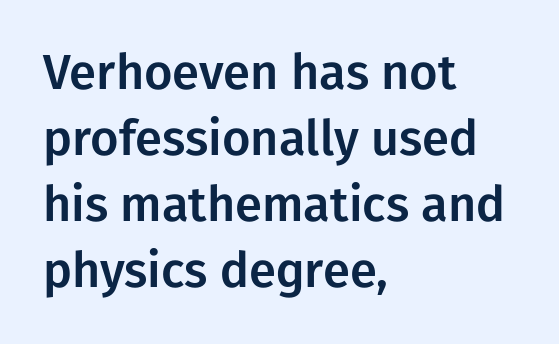
Each row of text sits above clean, open space. The lettering stays uniformly vertical, giving the passage a roman look. You could not count columns in this text — the font is proportionally spaced. Compared with typical body copy, the letter spacing here is the same. Interline gaps are of average width in this sample.
